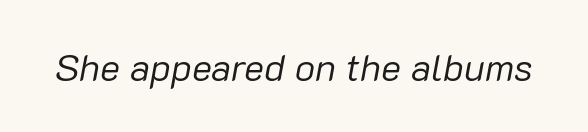
{"italic": "yes", "lean": "right", "slant_degrees": 10, "bold": "no", "weight": "regular", "width": "normal", "stroke_contrast": "low", "x_height": "medium", "monospaced": "no", "underline": "no", "letter_spacing": "normal", "letter_spacing_em": 0.0, "glyph_px": 38}
